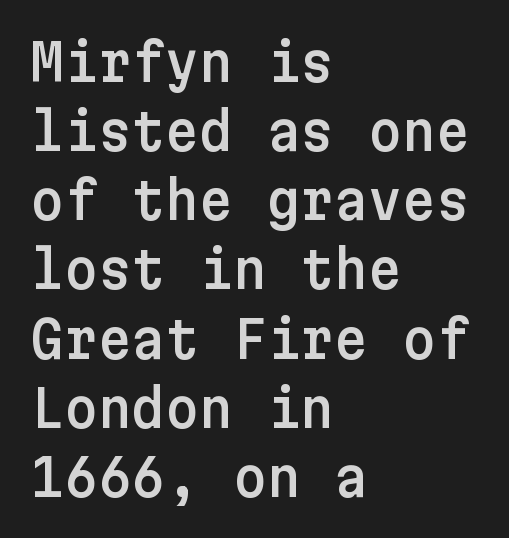
Only glyphs here, with clear space below each row. You can tell it's not italic because the verticals are truly vertical. Characters follow at the spacing the type designer built in. Nothing sits at the stroke ends, so this counts as sans-serif.
